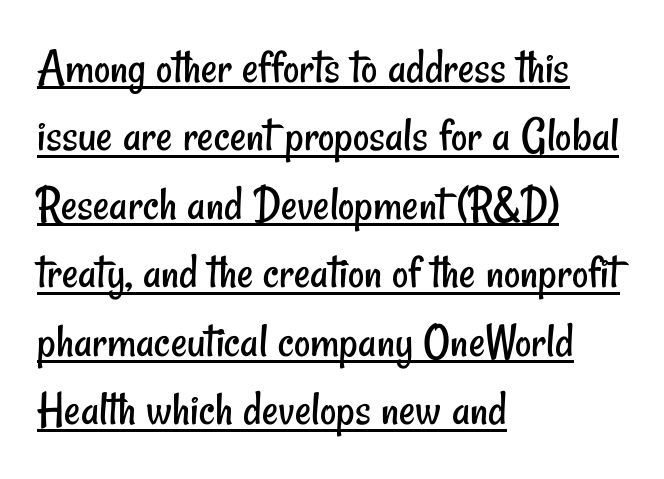
{"serif": "no", "bold": "no", "weight": "regular", "width": "condensed", "stroke_contrast": "low", "x_height": "small", "monospaced": "no", "underline": "yes", "align": "left", "line_spacing": "normal", "line_spacing_ratio": 1.37, "letter_spacing": "normal", "letter_spacing_em": 0.0, "glyph_px": 50}
